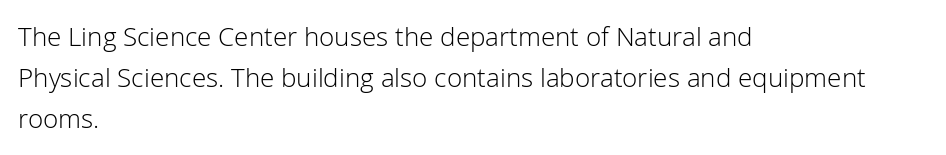
The image shows 26 px text type, upright; set left-aligned, normal line spacing (1.58x), normal letter spacing, not underlined.
